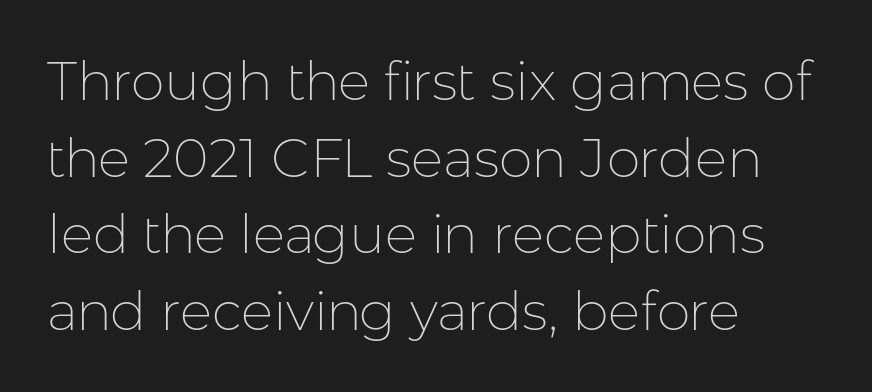
The image shows 54 px thin sans-serif type, upright; set left-aligned, normal line spacing (1.42x), normal letter spacing, not underlined; low stroke contrast and a medium x-height.
